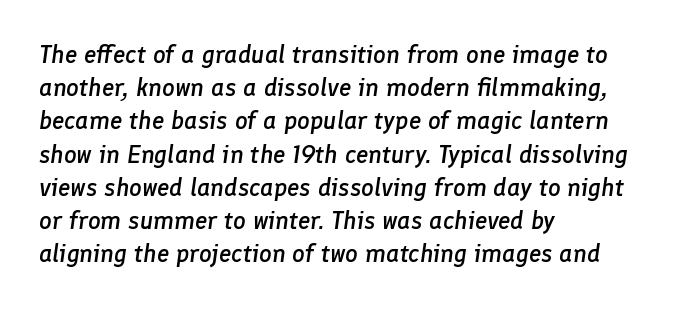
Q: Is the text bold? A: Semi-bold.
Q: Is the text italic (slanted)? A: Yes, it leans right by about 8 degrees.
Q: Is the text underlined? A: No.
Q: How is the paragraph aligned? A: Left-aligned.
Q: Is the spacing between letters normal or unusually wide? A: Normal.
Q: Is the spacing between lines tight, normal or loose? A: Normal.
